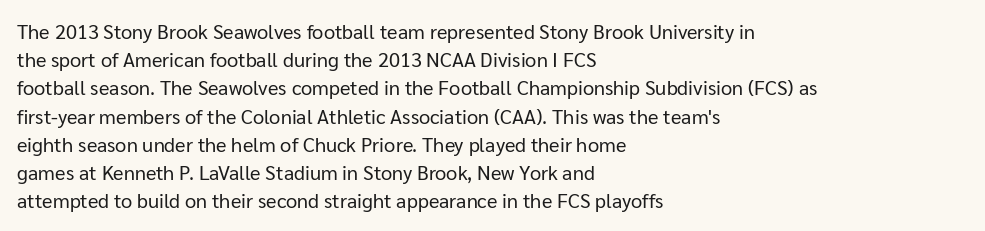
Nobody drew a line under any word here. When letters stand straight like this, we call the style roman or upright. The lines sit at an ordinary, default distance from one another. Summary of weight: not heavy and not bold.
